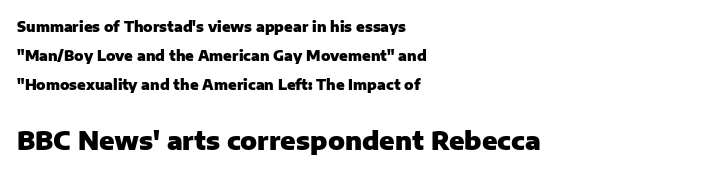
Letters rest on an invisible, unmarked baseline. Does extra space separate the letters? No, they use regular spacing. The vertical gap from one line to the next is large. Does the copy run flush right? No — it runs flush left. The lower block of text is set noticeably larger than the block above it. These lines were composed using upright roman letters.
